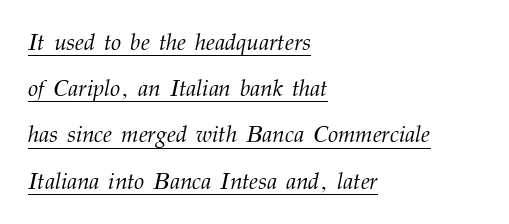
The image shows 23 px text type, italic (leaning right); set left-aligned, loose line spacing (2.01x), normal letter spacing, underlined.
